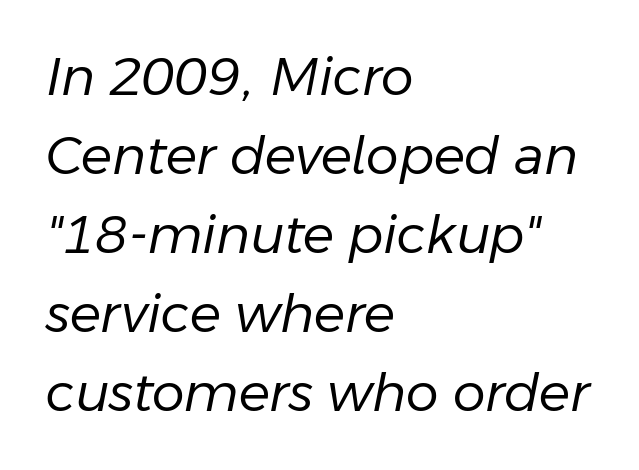
The space directly below the letters is spotless. Is this a fixed-width face? No — the glyphs have proportional, varying widths. Rendered with sloped, italic letterforms. The font is comparable to plain body text, perhaps lighter. The lines are quadded left. Line spacing here is normal.
